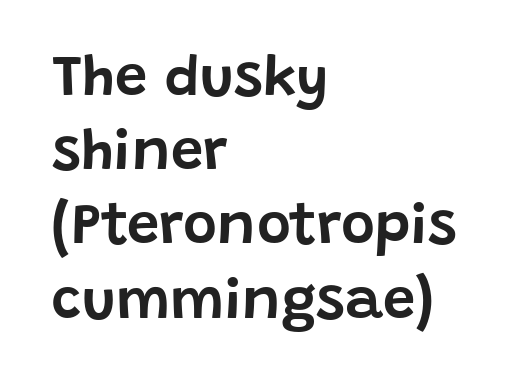
Q: Is the text italic (slanted)? A: No, it is upright.
Q: Is the typeface a serif or a sans-serif typeface? A: Sans-serif.
Q: Is the text underlined? A: No.
Q: How is the paragraph aligned? A: Left-aligned.
Q: Is the spacing between letters normal or unusually wide? A: Normal.
Q: Is the spacing between lines tight, normal or loose? A: Normal.
Q: Width (condensed, normal, or wide)? A: Normal.
Q: Stroke contrast? A: Low.
Q: x-height? A: Large.
Q: Monospaced? A: No.
